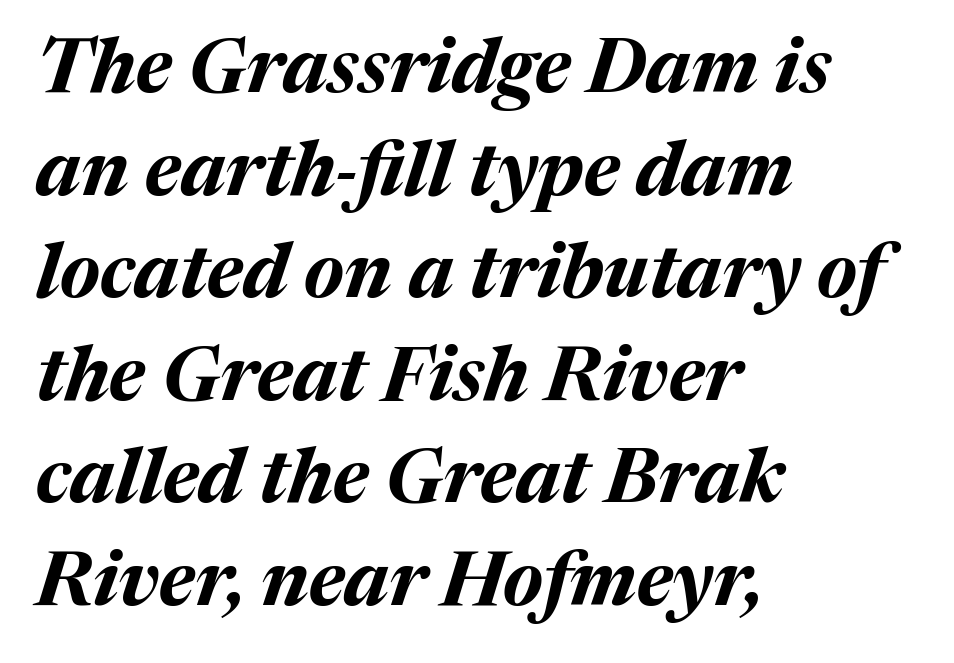
Q: Is the text bold? A: Yes.
Q: Is the text italic (slanted)? A: Yes, it leans right by about 17 degrees.
Q: Is the text underlined? A: No.
Q: How is the paragraph aligned? A: Left-aligned.
Q: Is the spacing between letters normal or unusually wide? A: Normal.
Q: Is the spacing between lines tight, normal or loose? A: Normal.
Q: Width (condensed, normal, or wide)? A: Normal.
Q: Stroke contrast? A: Medium.
Q: x-height? A: Medium.
Q: Monospaced? A: No.
